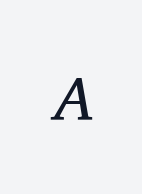
The image shows 61 px regular-weight serif type, italic (leaning right); set unusually wide letter spacing (+0.45 em), not underlined; medium stroke contrast and a medium x-height.
